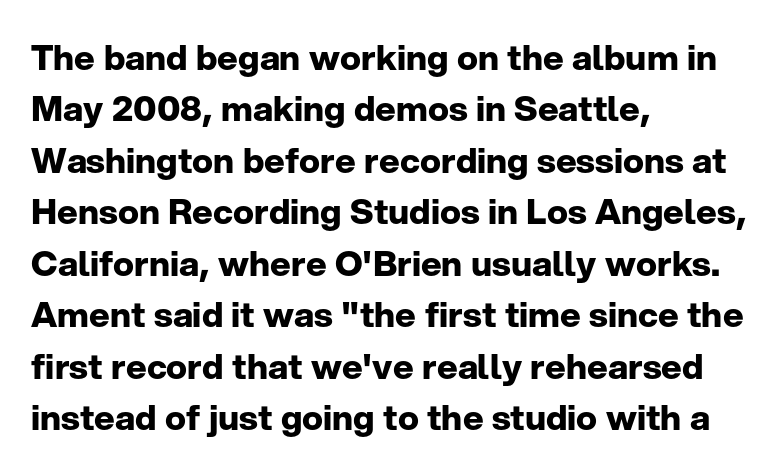
{"serif": "no", "italic": "no", "bold": "yes", "weight": "bold", "width": "normal", "stroke_contrast": "low", "x_height": "medium", "monospaced": "no", "underline": "no", "align": "left", "line_spacing": "normal", "line_spacing_ratio": 1.47, "letter_spacing": "normal", "letter_spacing_em": 0.0, "glyph_px": 35}
